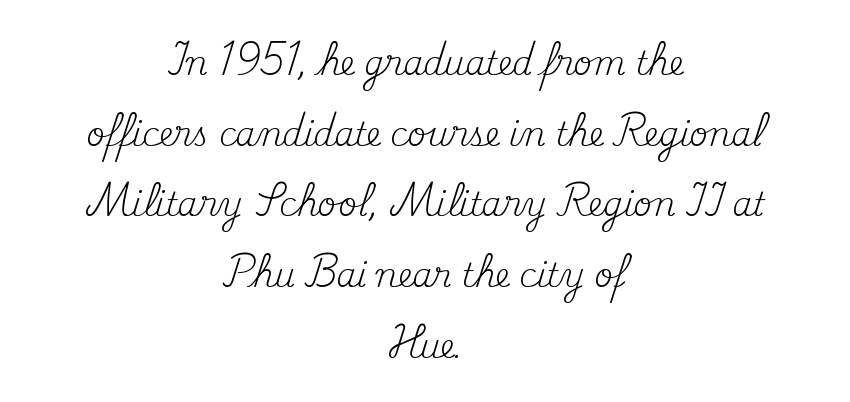
The image shows 32 px regular-weight serif type; set centered, loose line spacing (2.21x), normal letter spacing, not underlined; medium stroke contrast and a small x-height.
